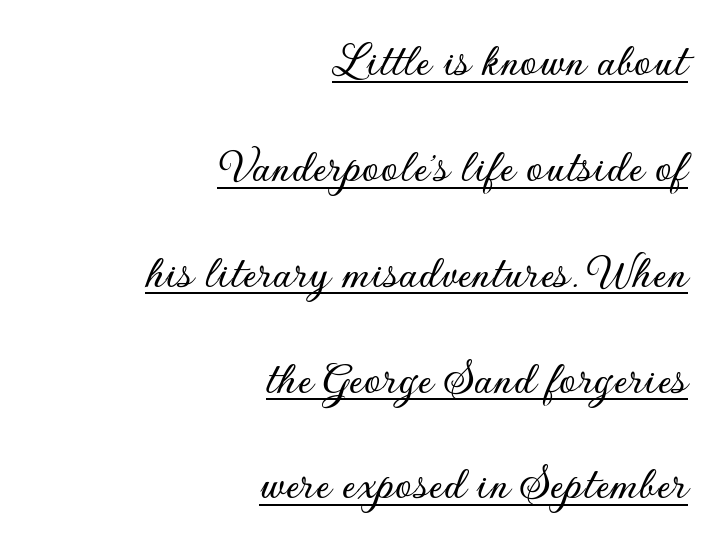
Casual observation: everything's shoved over to the right. Examine the stroke ends and you'll find no serifs. Underlining? Definitely there. Glyph-to-glyph distance matches everyday printed text.
